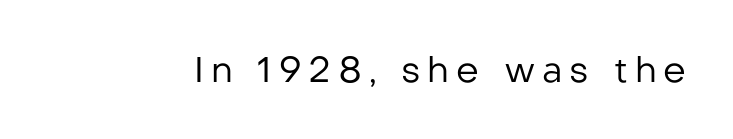
No italicization has been applied; the sample stays upright. Stems and bowls with no extra thickness — not bold. Descender tails drop into unmarked territory. Looks like regular typesetting: each glyph gets only the width it needs. A typesetter would label this face a sans.
